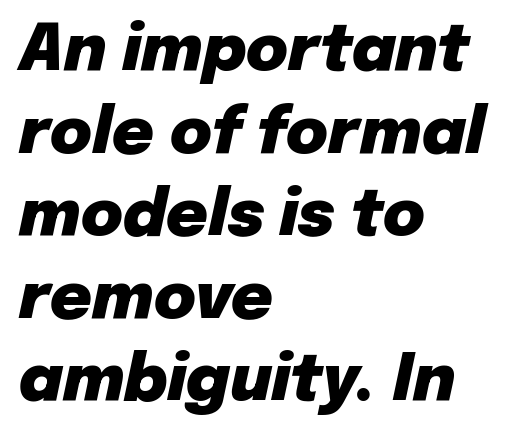
The image shows 64 px heavy type, italic (leaning right); set left-aligned, normal line spacing (1.29x), normal letter spacing, not underlined; low stroke contrast and a medium x-height.
